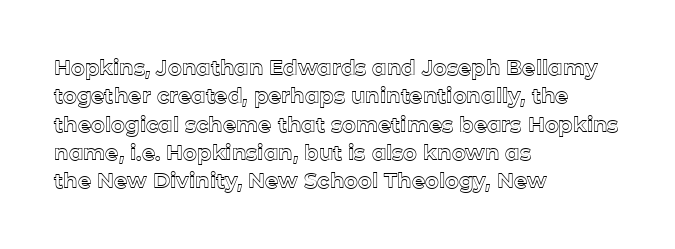
{"italic": "no", "underline": "no", "align": "left", "line_spacing": "normal", "line_spacing_ratio": 1.35, "letter_spacing": "normal", "letter_spacing_em": 0.0, "glyph_px": 21}
